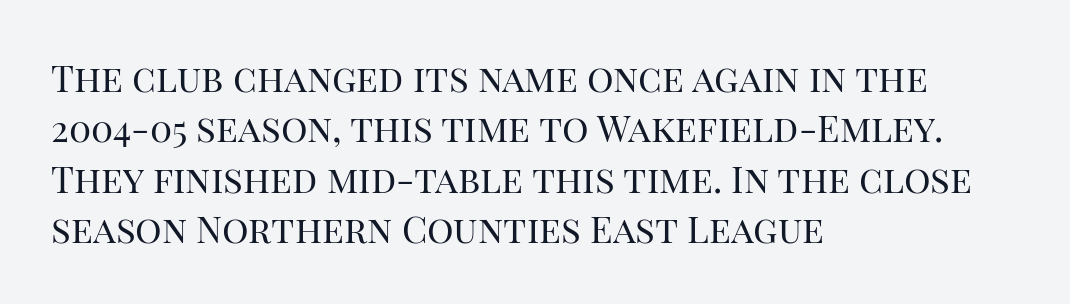
Bare-footed words on every line. Students, observe: this is what conventionally led text looks like. There is no visible air inserted between adjacent glyphs. The passage is arranged the way most books set body copy — flush left. A typesetter would call this proportional, since set widths differ per character. The typeface has the unassuming heft of standard copy or less.
